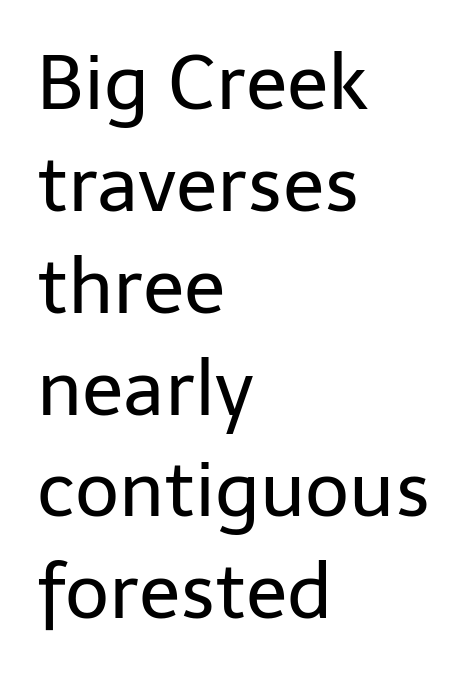
Q: Is the text bold? A: No.
Q: Is the text italic (slanted)? A: No, it is upright.
Q: Is the typeface a serif or a sans-serif typeface? A: Sans-serif.
Q: Is the text underlined? A: No.
Q: How is the paragraph aligned? A: Left-aligned.
Q: Is the spacing between letters normal or unusually wide? A: Normal.
Q: Is the spacing between lines tight, normal or loose? A: Normal.
Q: Width (condensed, normal, or wide)? A: Normal.
Q: Stroke contrast? A: Low.
Q: x-height? A: Medium.
Q: Monospaced? A: No.
